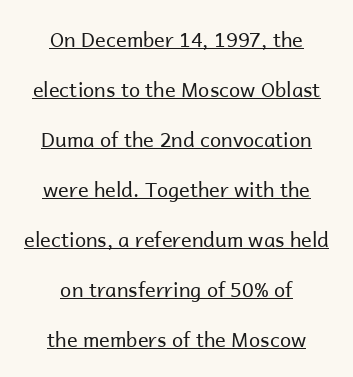
Q: Is the text bold? A: No.
Q: Is the text italic (slanted)? A: No, it is upright.
Q: Is the text underlined? A: Yes.
Q: How is the paragraph aligned? A: Centered.
Q: Is the spacing between letters normal or unusually wide? A: Normal.
Q: Is the spacing between lines tight, normal or loose? A: Loose.
